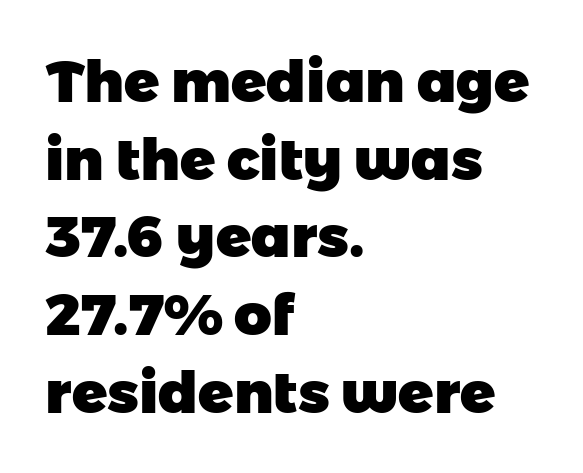
Q: Is the text bold? A: Yes.
Q: Is the typeface a serif or a sans-serif typeface? A: Sans-serif.
Q: Is the text underlined? A: No.
Q: How is the paragraph aligned? A: Left-aligned.
Q: Is the spacing between letters normal or unusually wide? A: Normal.
Q: Is the spacing between lines tight, normal or loose? A: Normal.
Q: Width (condensed, normal, or wide)? A: Normal.
Q: Stroke contrast? A: Low.
Q: x-height? A: Medium.
Q: Monospaced? A: No.
